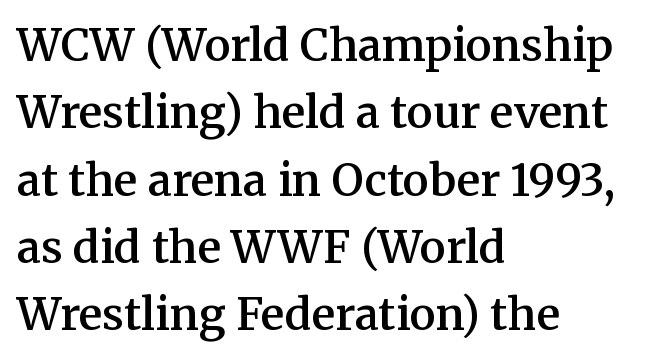
{"serif": "yes", "italic": "no", "bold": "semi", "weight": "semibold", "width": "normal", "stroke_contrast": "medium", "x_height": "medium", "monospaced": "no", "underline": "no", "align": "left", "line_spacing": "normal", "line_spacing_ratio": 1.53, "letter_spacing": "normal", "letter_spacing_em": 0.0, "glyph_px": 44}
